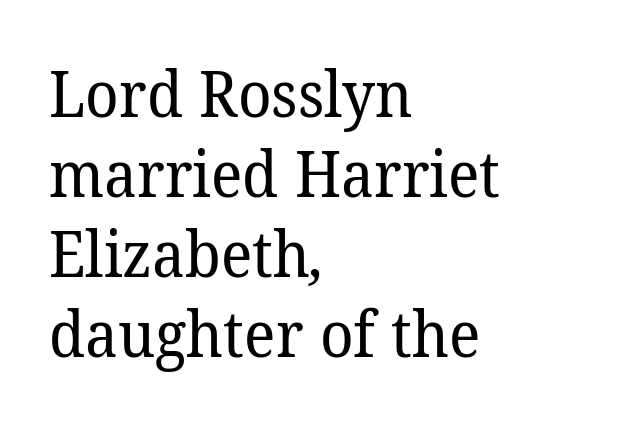
{"serif": "yes", "bold": "no", "weight": "regular", "width": "normal", "stroke_contrast": "low", "x_height": "medium", "monospaced": "no", "underline": "no", "align": "left", "line_spacing": "normal", "line_spacing_ratio": 1.27, "letter_spacing": "normal", "letter_spacing_em": 0.0, "glyph_px": 63}
